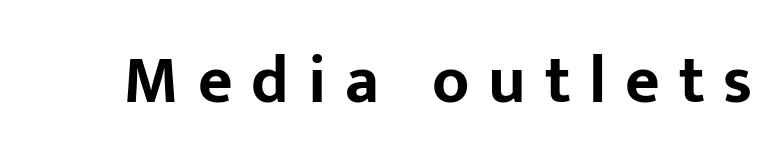
{"serif": "no", "italic": "no", "bold": "yes", "weight": "bold", "width": "normal", "stroke_contrast": "low", "x_height": "medium", "monospaced": "no", "underline": "no", "letter_spacing": "wide", "letter_spacing_em": 0.28, "glyph_px": 67}
